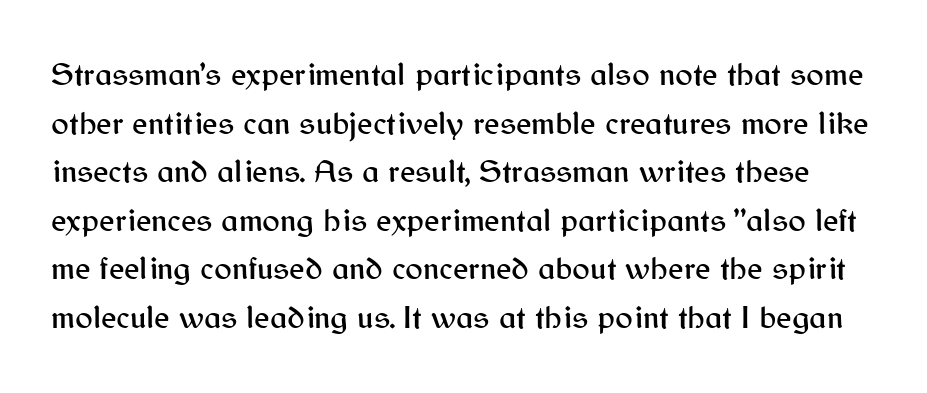
The image shows 33 px sans-serif type, upright; set normal line spacing (1.47x), normal letter spacing, not underlined; medium stroke contrast and a medium x-height.
